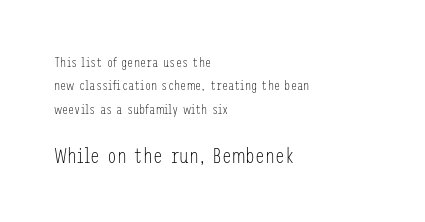
If you squint, the bottom block still reads clearly — it's the larger of the two. Inter-character spacing is left at the font's built-in metrics. Stroke thickness stays within the range of a standard reading face or lighter. These lines stack with their left ends in a neat column. One glance says typical: line gaps are just what's usual. Each row of text sits above clean, open space.
